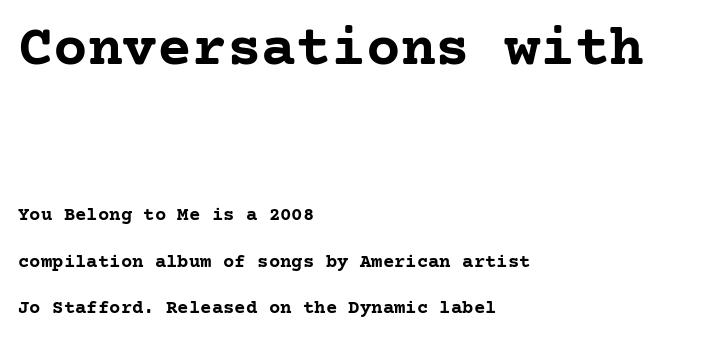
The image shows 58 px semibold serif type, upright; set left-aligned, loose line spacing (2.43x), normal letter spacing, not underlined; the first (top) block is 3.05x larger; low stroke contrast and a medium x-height.
